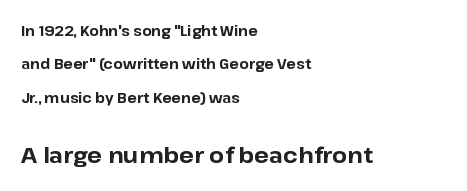
The image shows 22 px bold type, upright; set left-aligned, loose line spacing (2.38x), normal letter spacing, not underlined; the second (bottom) block is 1.57x larger.
